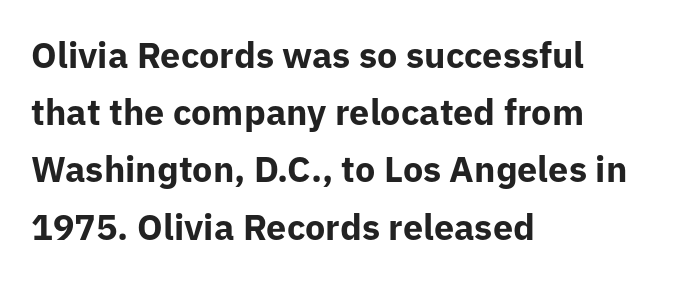
Q: Is the text bold? A: Yes.
Q: Is the text italic (slanted)? A: No, it is upright.
Q: Is the typeface a serif or a sans-serif typeface? A: Sans-serif.
Q: Is the text underlined? A: No.
Q: How is the paragraph aligned? A: Left-aligned.
Q: Is the spacing between letters normal or unusually wide? A: Normal.
Q: Is the spacing between lines tight, normal or loose? A: Normal.
Q: Width (condensed, normal, or wide)? A: Normal.
Q: Stroke contrast? A: Low.
Q: x-height? A: Medium.
Q: Monospaced? A: No.
